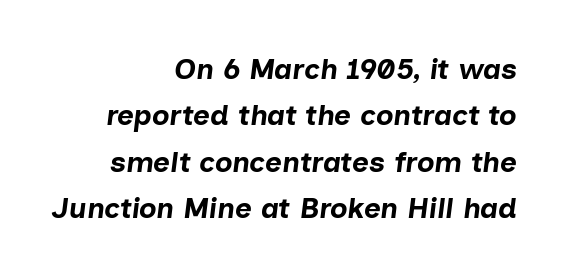
{"italic": "yes", "lean": "right", "slant_degrees": 7, "bold": "yes", "weight": "bold", "width": "normal", "stroke_contrast": "low", "x_height": "medium", "monospaced": "no", "underline": "no", "align": "right", "line_spacing": "normal", "line_spacing_ratio": 1.6, "letter_spacing": "normal", "letter_spacing_em": 0.0, "glyph_px": 29}
